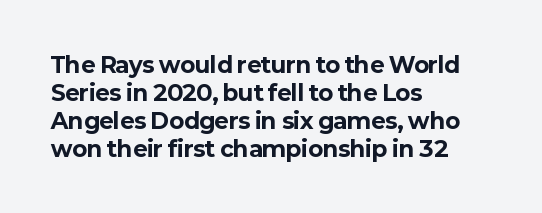
Q: Is the text bold? A: Yes.
Q: Is the text italic (slanted)? A: No, it is upright.
Q: Is the text underlined? A: No.
Q: How is the paragraph aligned? A: Left-aligned.
Q: Is the spacing between letters normal or unusually wide? A: Normal.
Q: Is the spacing between lines tight, normal or loose? A: Normal.
